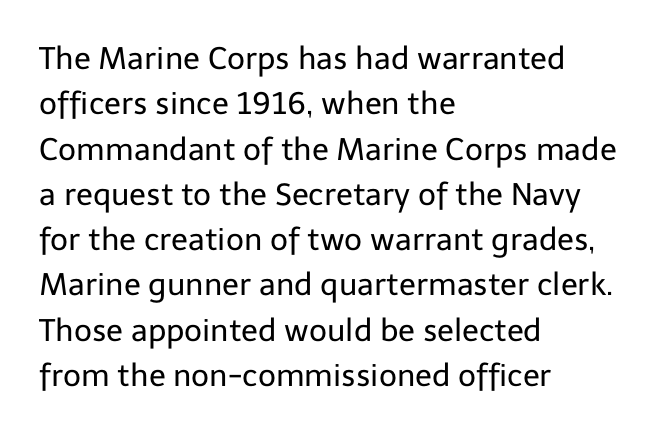
The image shows 31 px regular-weight sans-serif type, upright; set left-aligned, normal line spacing (1.46x), normal letter spacing, not underlined; low stroke contrast and a medium x-height.
